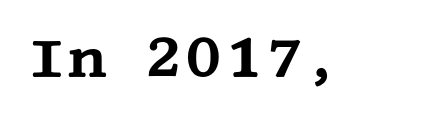
Posture: straight, roman, zero tilt. The rendering keeps characters at their native spacing. Decoration check: the copy has no underline. You can tell from the footed stems that serif type was used.
